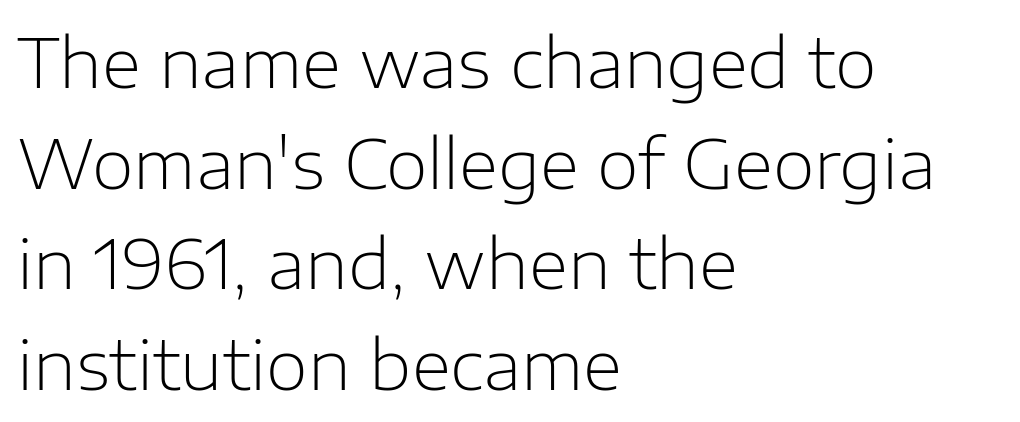
You could not count columns in this text — the font is proportionally spaced. A typesetter would call this zero additional tracking. Unlike italic type, these characters show no tilt at all. Each row of text sits above clean, open space. The passage shown is typeset with a sans-serif family.
